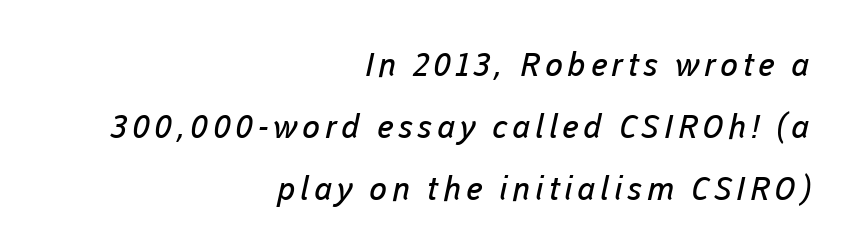
The image shows 33 px regular-weight sans-serif type; set right-aligned, line spacing 1.88x, not underlined; low stroke contrast and a medium x-height.
